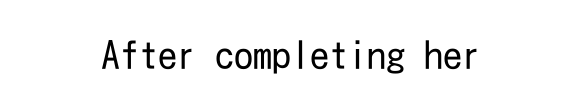
Q: Is the text bold? A: No.
Q: Is the text italic (slanted)? A: No, it is upright.
Q: Is the typeface a serif or a sans-serif typeface? A: Sans-serif.
Q: Is the text underlined? A: No.
Q: How is the paragraph aligned? A: Centered.
Q: Is the spacing between letters normal or unusually wide? A: Normal.
Q: Width (condensed, normal, or wide)? A: Condensed.
Q: Stroke contrast? A: Low.
Q: x-height? A: Medium.
